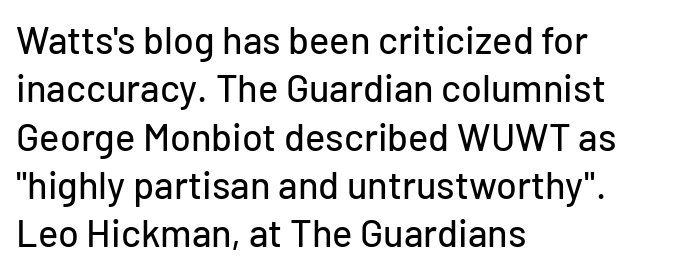
The image shows 38 px sans-serif type, upright; set left-aligned, normal line spacing (1.27x), normal letter spacing, not underlined; low stroke contrast and a medium x-height.
